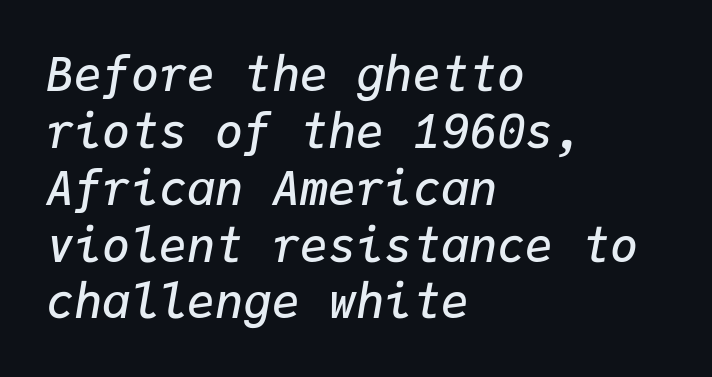
{"italic": "yes", "lean": "right", "slant_degrees": 9, "bold": "semi", "weight": "semibold", "width": "normal", "stroke_contrast": "low", "x_height": "medium", "monospaced": "yes", "underline": "no", "align": "left", "line_spacing_ratio": 1.21, "letter_spacing": "normal", "letter_spacing_em": 0.0, "glyph_px": 47}
